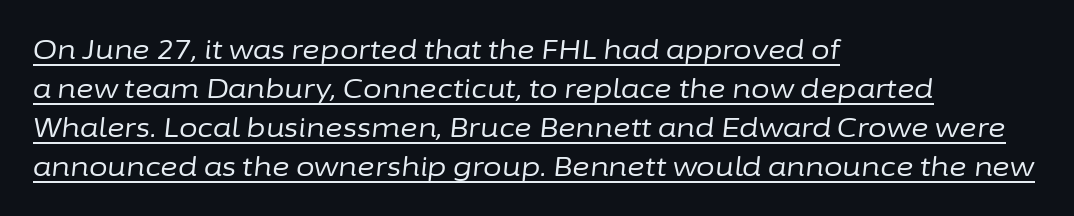
The image shows 27 px text type, italic (leaning right); set left-aligned, normal line spacing (1.44x), normal letter spacing, underlined.
